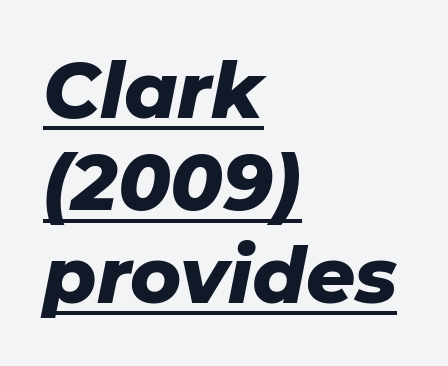
Compared with a centered layout, this one pins lines to the left instead. Compared with ordinary roman type, these characters are visibly tilted. Tracking value appears to be zero — textbook default spacing. A typesetter would call this proportional, since set widths differ per character. Looks like someone drew a line under every word here. Plenty of ink on the page — the face is bold.
